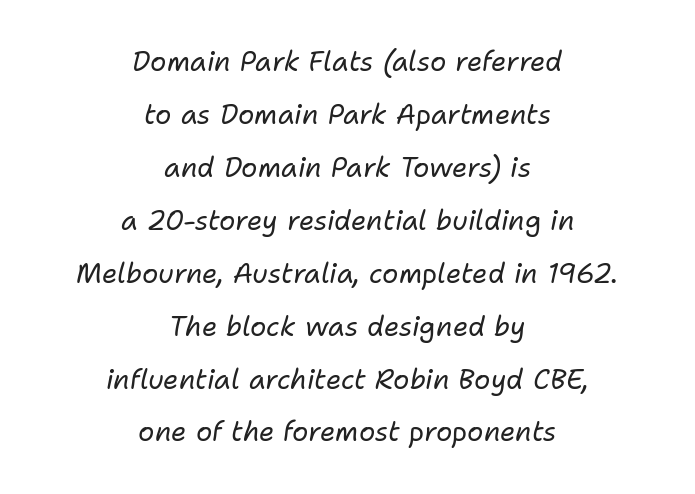
{"italic": "yes", "lean": "right", "slant_degrees": 11, "bold": "no", "underline": "no", "align": "center", "line_spacing": "loose", "line_spacing_ratio": 1.96, "letter_spacing": "normal", "letter_spacing_em": 0.0, "glyph_px": 27}
